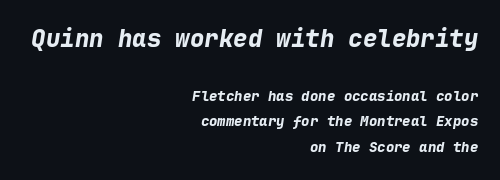
The image shows 24 px bold type, italic (leaning right); set right-aligned, line spacing 1.85x, normal letter spacing, not underlined; the first (top) block is 1.71x larger.
